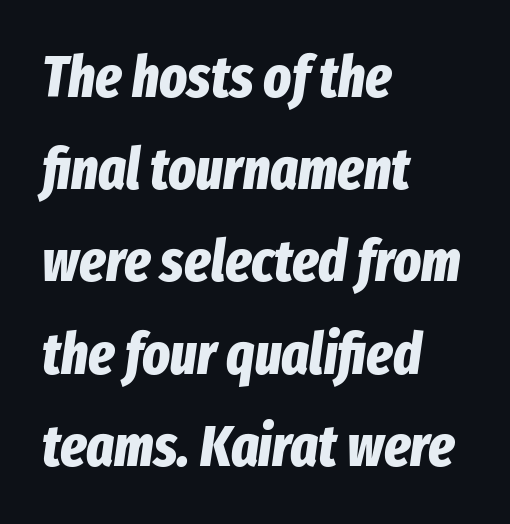
Q: Is the text bold? A: Yes.
Q: Is the text italic (slanted)? A: Yes, it leans right by about 8 degrees.
Q: Is the text underlined? A: No.
Q: How is the paragraph aligned? A: Left-aligned.
Q: Is the spacing between letters normal or unusually wide? A: Normal.
Q: Is the spacing between lines tight, normal or loose? A: Normal.
Q: Width (condensed, normal, or wide)? A: Condensed.
Q: Stroke contrast? A: Low.
Q: x-height? A: Medium.
Q: Monospaced? A: No.
